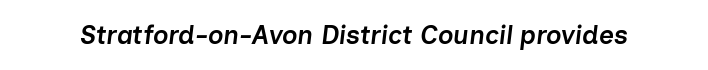
The image shows 26 px text type, italic (leaning right); set normal letter spacing, not underlined.
